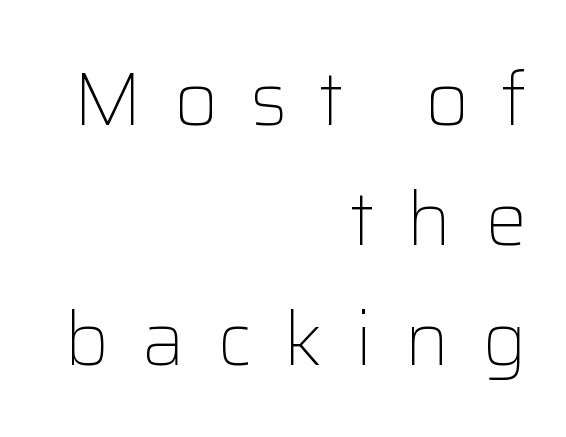
{"serif": "no", "italic": "no", "bold": "no", "weight": "light", "width": "normal", "stroke_contrast": "low", "x_height": "medium", "monospaced": "no", "underline": "no", "align": "right", "line_spacing": "normal", "line_spacing_ratio": 1.6, "letter_spacing": "wide", "letter_spacing_em": 0.43, "glyph_px": 75}
